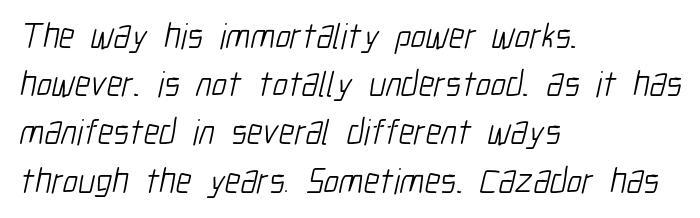
{"serif": "no", "bold": "no", "weight": "light", "width": "condensed", "stroke_contrast": "low", "x_height": "medium", "monospaced": "no", "underline": "no", "align": "left", "line_spacing": "normal", "line_spacing_ratio": 1.34, "letter_spacing": "normal", "letter_spacing_em": 0.0, "glyph_px": 36}
